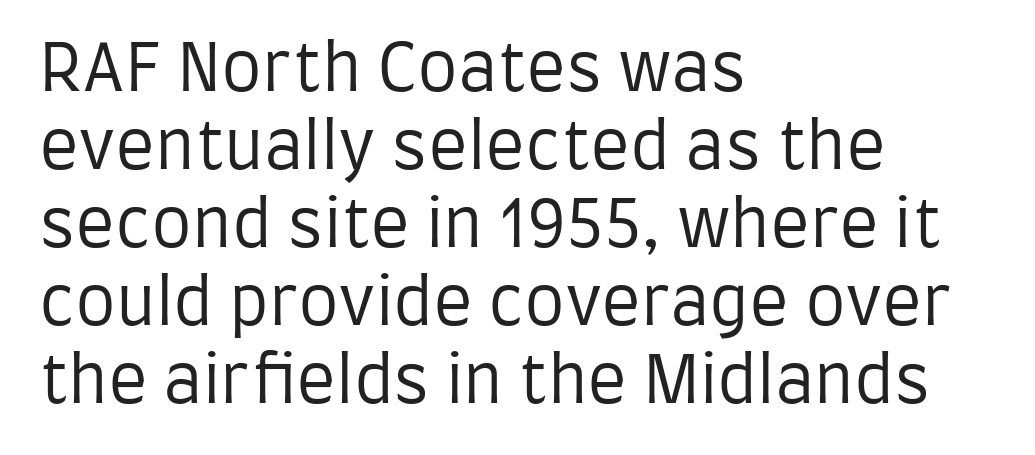
Plain, unruled lines of type. No feet cap the strokes, marking this as sans-serif type. Letters have the restrained weight of plain body copy at most. When letters stand straight like this, we call the style roman or upright.
